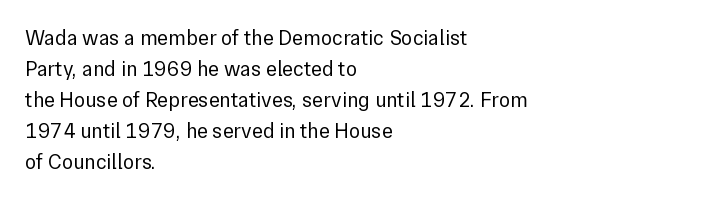
{"italic": "no", "bold": "no", "underline": "no", "align": "left", "line_spacing": "normal", "line_spacing_ratio": 1.48, "letter_spacing": "normal", "letter_spacing_em": 0.0, "glyph_px": 21}
